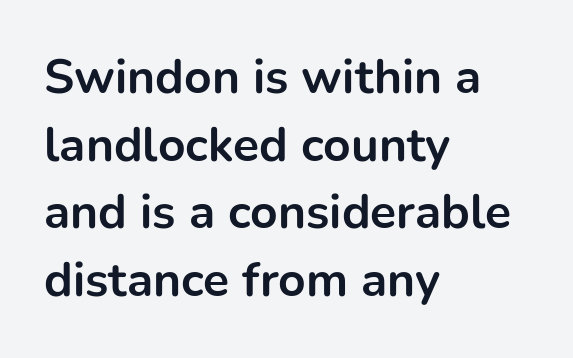
Stroke terminals: plain, sans-serif. Italic? Not at all — the glyphs are vertical. The passage shown is not underscored anywhere. The ragged edge is on the right, which tells us the setting is flush left. Interline gaps are of average width in this sample. A typesetter would call this proportional, since set widths differ per character.
